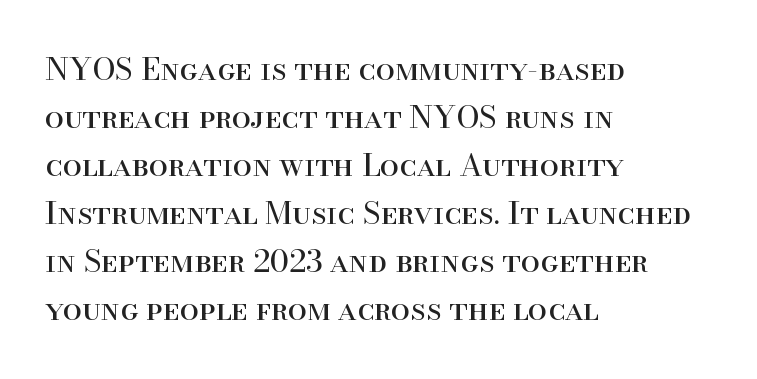
Q: Is the text bold? A: No.
Q: Is the text italic (slanted)? A: No, it is upright.
Q: Is the typeface a serif or a sans-serif typeface? A: Serif.
Q: Is the text underlined? A: No.
Q: How is the paragraph aligned? A: Left-aligned.
Q: Is the spacing between letters normal or unusually wide? A: Normal.
Q: Is the spacing between lines tight, normal or loose? A: Normal.
Q: Width (condensed, normal, or wide)? A: Normal.
Q: Stroke contrast? A: High.
Q: x-height? A: Small.
Q: Monospaced? A: No.
